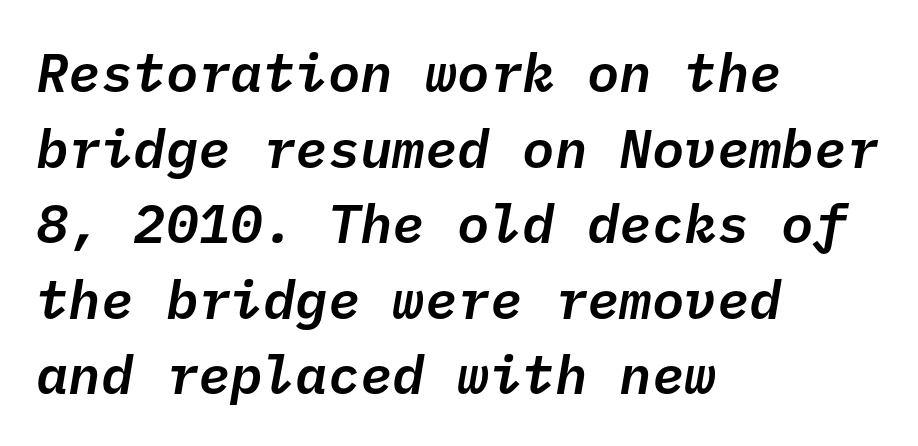
Q: Is the text italic (slanted)? A: Yes, it leans right by about 10 degrees.
Q: Is the text underlined? A: No.
Q: How is the paragraph aligned? A: Left-aligned.
Q: Is the spacing between letters normal or unusually wide? A: Normal.
Q: Is the spacing between lines tight, normal or loose? A: Normal.
Q: Width (condensed, normal, or wide)? A: Normal.
Q: Stroke contrast? A: Low.
Q: x-height? A: Medium.
Q: Monospaced? A: Yes.
